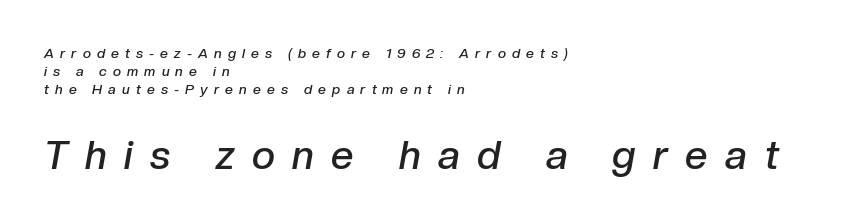
Q: Is the text bold? A: Semi-bold.
Q: Is the text italic (slanted)? A: Yes, it leans right by about 10 degrees.
Q: Is the text underlined? A: No.
Q: How is the paragraph aligned? A: Left-aligned.
Q: Is the spacing between letters normal or unusually wide? A: Unusually wide.
Q: Is the spacing between lines tight, normal or loose? A: Normal.
Q: Which block of text is set in a larger size, the first (top) or the second (bottom)? A: The second (bottom) one.
Q: Width (condensed, normal, or wide)? A: Normal.
Q: Stroke contrast? A: Low.
Q: x-height? A: Medium.
Q: Monospaced? A: No.
